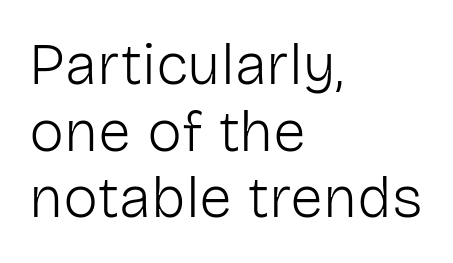
Q: Is the text bold? A: No.
Q: Is the text italic (slanted)? A: No, it is upright.
Q: Is the typeface a serif or a sans-serif typeface? A: Sans-serif.
Q: Is the text underlined? A: No.
Q: How is the paragraph aligned? A: Left-aligned.
Q: Is the spacing between letters normal or unusually wide? A: Normal.
Q: Is the spacing between lines tight, normal or loose? A: Tight.
Q: Width (condensed, normal, or wide)? A: Normal.
Q: Stroke contrast? A: Low.
Q: x-height? A: Medium.
Q: Monospaced? A: No.
